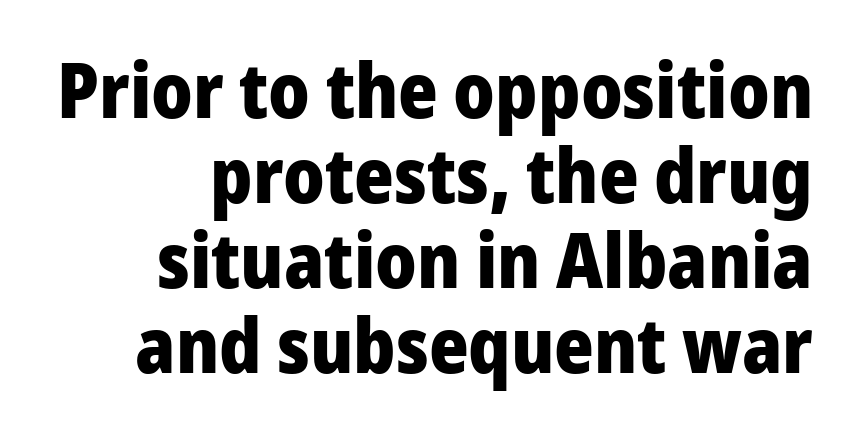
The letters stand upright; this is a roman face. Which margin do the lines hug? The right one — the left edge is uneven. Line spacing here is tight. Pretty heavy lettering here — definitely bold. The face used here is a sans, in the tradition of grotesques and geometrics.
